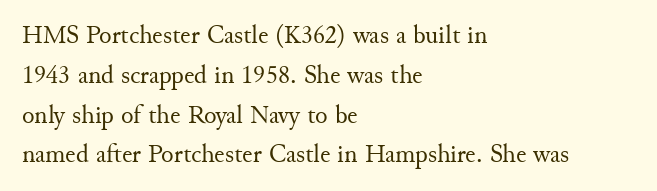
Nobody touched the tracking dial on this one. Line starts are locked; line ends wander. The block of text has a typical density, with ordinary space between rows. The glyphs are unaccompanied by any horizontal stroke below them. Notice how the stems are strictly vertical — no italics here. These glyphs show unthickened strokes, regular width or finer.
